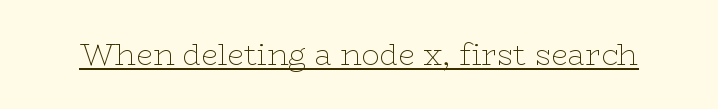
The image shows 30 px thin, wide serif type, upright; set normal letter spacing, underlined; low stroke contrast and a medium x-height.
